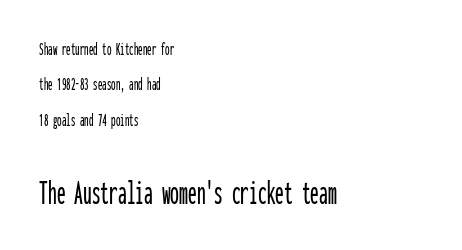
Q: Is the text italic (slanted)? A: No, it is upright.
Q: Is the typeface a serif or a sans-serif typeface? A: Sans-serif.
Q: Is the text underlined? A: No.
Q: How is the paragraph aligned? A: Left-aligned.
Q: Is the spacing between letters normal or unusually wide? A: Normal.
Q: Is the spacing between lines tight, normal or loose? A: Loose.
Q: Which block of text is set in a larger size, the first (top) or the second (bottom)? A: The second (bottom) one.
Q: Width (condensed, normal, or wide)? A: Condensed.
Q: Stroke contrast? A: Low.
Q: x-height? A: Medium.
Q: Monospaced? A: Yes.
